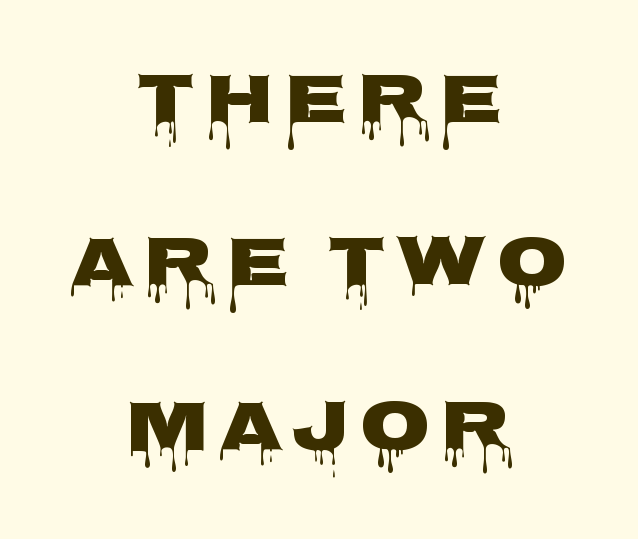
The image shows 72 px wide sans-serif type, upright; set centered, loose line spacing (2.27x), not underlined; low stroke contrast and a large x-height.
